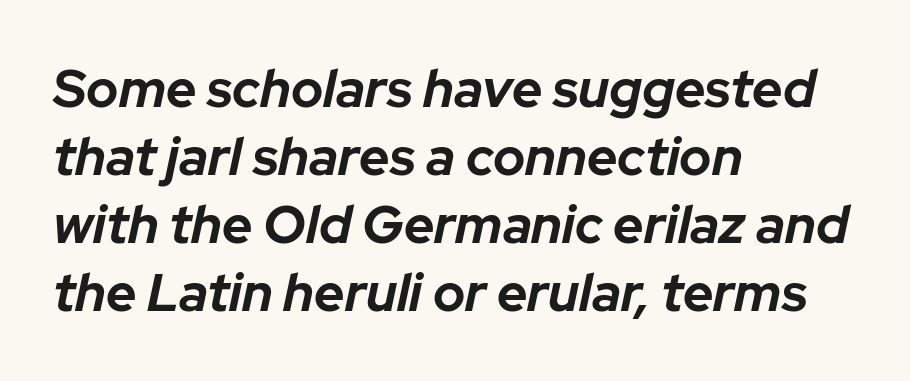
The letterforms sit shoulder to shoulder at normal distance. These lines are rendered in a variable-pitch font. Its strokes are broad and dark, the hallmark of bold type. Horizontal bands of white between lines are of average thickness.
